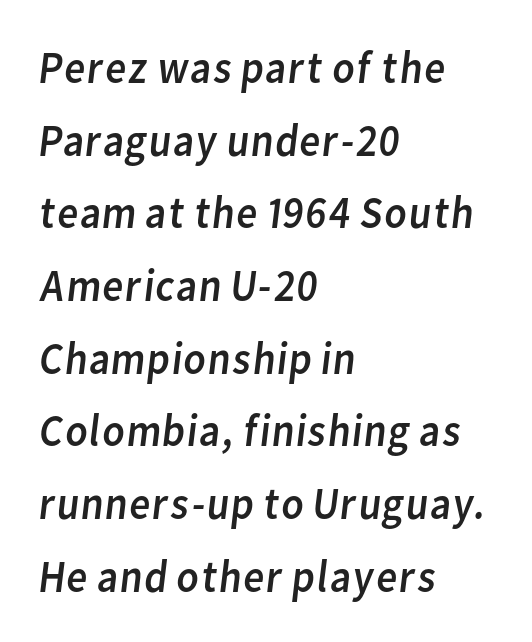
{"serif": "no", "bold": "no", "weight": "regular", "width": "normal", "stroke_contrast": "low", "x_height": "medium", "monospaced": "no", "underline": "no", "align": "left", "line_spacing": "normal", "line_spacing_ratio": 1.58, "letter_spacing": "normal", "letter_spacing_em": 0.0, "glyph_px": 46}
